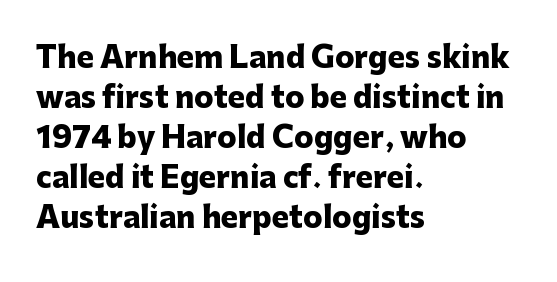
Q: Is the text bold? A: Yes.
Q: Is the text italic (slanted)? A: No, it is upright.
Q: Is the typeface a serif or a sans-serif typeface? A: Sans-serif.
Q: Is the text underlined? A: No.
Q: How is the paragraph aligned? A: Left-aligned.
Q: Is the spacing between letters normal or unusually wide? A: Normal.
Q: Is the spacing between lines tight, normal or loose? A: Normal.
Q: Width (condensed, normal, or wide)? A: Normal.
Q: Stroke contrast? A: Low.
Q: x-height? A: Medium.
Q: Monospaced? A: No.
